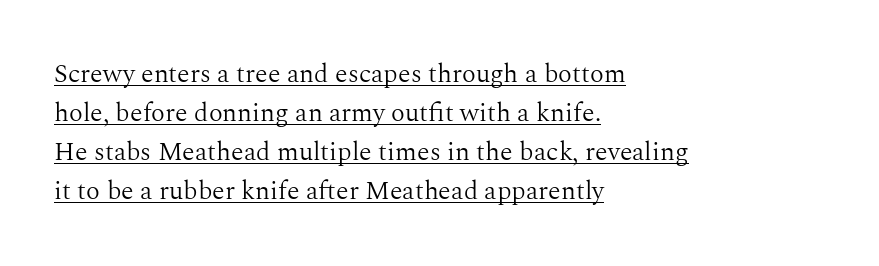
The image shows 26 px text type, upright; set left-aligned, normal line spacing (1.5x), normal letter spacing, underlined.
